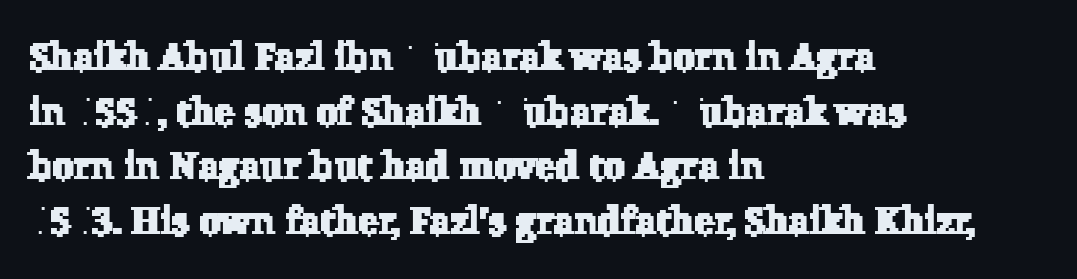
{"serif": "yes", "width": "normal", "stroke_contrast": "low", "x_height": "medium", "monospaced": "no", "underline": "no", "align": "left", "line_spacing": "normal", "line_spacing_ratio": 1.44, "letter_spacing": "normal", "letter_spacing_em": 0.0, "glyph_px": 38}
